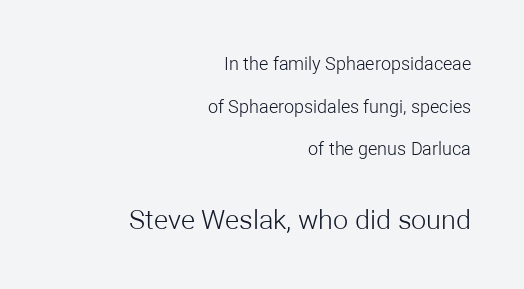
{"italic": "no", "bold": "no", "underline": "no", "align": "right", "line_spacing": "loose", "line_spacing_ratio": 2.37, "letter_spacing": "normal", "letter_spacing_em": 0.0, "larger_block": "second", "size_ratio": 1.5, "glyph_px": 27}
